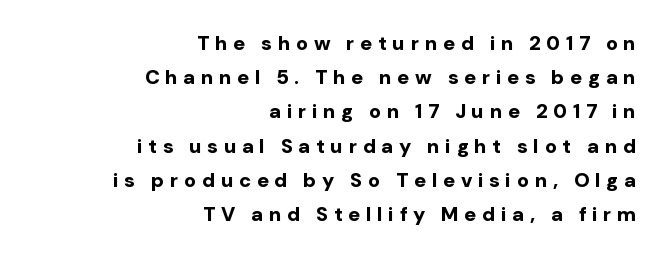
Do the letters lean? They stand straight. Observe the wide spacing: letters keep a clear distance from each other. The passage is arranged like a letterhead date or caption credit — flush right. Beneath every word, the page is bare.
